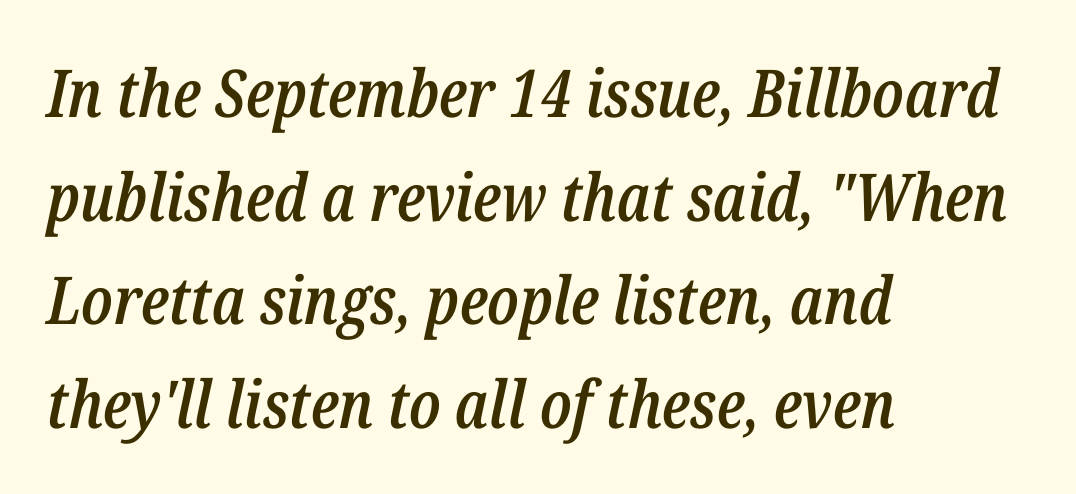
Q: Is the text bold? A: Semi-bold.
Q: Is the text italic (slanted)? A: Yes, it leans right by about 12 degrees.
Q: Is the text underlined? A: No.
Q: How is the paragraph aligned? A: Left-aligned.
Q: Is the spacing between letters normal or unusually wide? A: Normal.
Q: Is the spacing between lines tight, normal or loose? A: Normal.
Q: Width (condensed, normal, or wide)? A: Condensed.
Q: Stroke contrast? A: Low.
Q: x-height? A: Medium.
Q: Monospaced? A: No.
